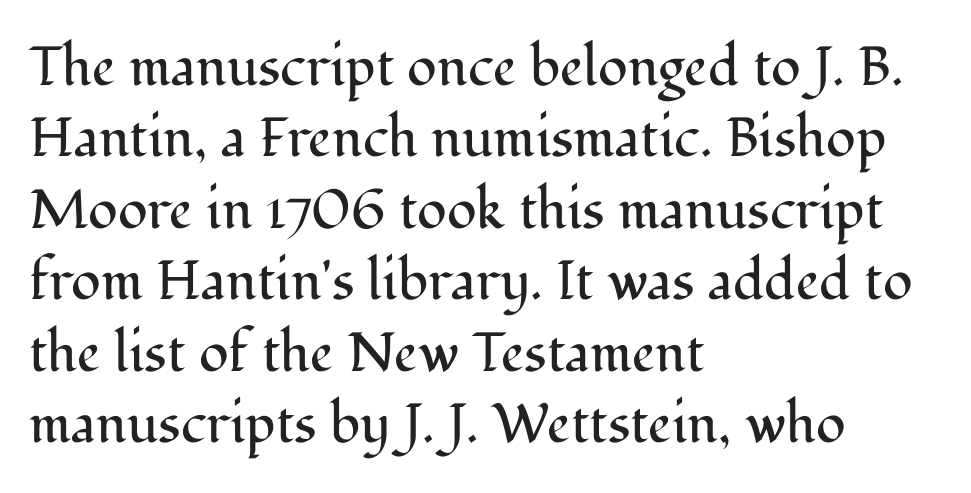
{"serif": "yes", "italic": "no", "bold": "no", "weight": "regular", "width": "normal", "stroke_contrast": "medium", "x_height": "medium", "monospaced": "no", "underline": "no", "align": "left", "line_spacing": "normal", "line_spacing_ratio": 1.3, "letter_spacing": "normal", "letter_spacing_em": 0.0, "glyph_px": 55}
